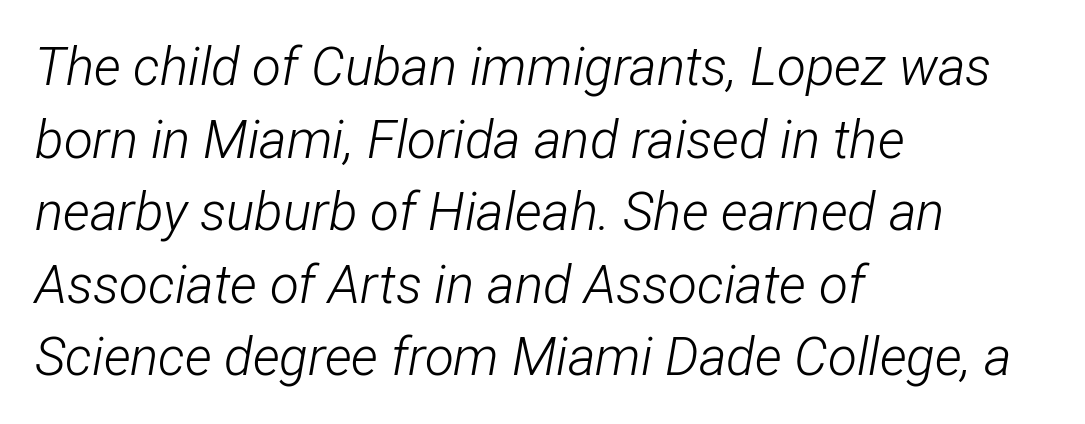
Q: Is the text bold? A: No.
Q: Is the text italic (slanted)? A: Yes, it leans right by about 12 degrees.
Q: Is the text underlined? A: No.
Q: How is the paragraph aligned? A: Left-aligned.
Q: Is the spacing between letters normal or unusually wide? A: Normal.
Q: Is the spacing between lines tight, normal or loose? A: Normal.
Q: Width (condensed, normal, or wide)? A: Condensed.
Q: Stroke contrast? A: Low.
Q: x-height? A: Medium.
Q: Monospaced? A: No.
